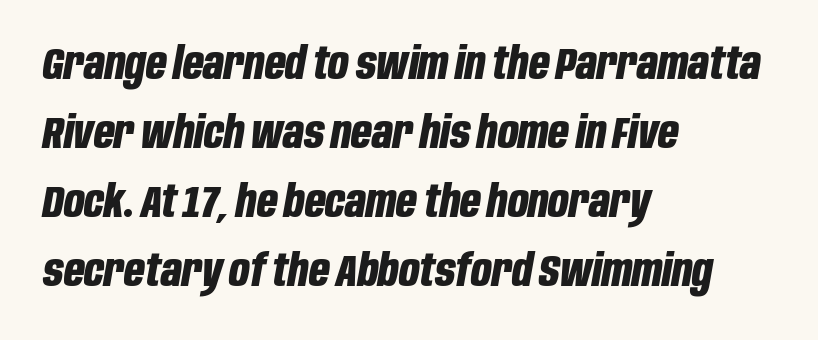
{"italic": "yes", "lean": "right", "slant_degrees": 10, "bold": "yes", "weight": "bold", "width": "condensed", "stroke_contrast": "low", "x_height": "large", "monospaced": "no", "underline": "no", "align": "left", "line_spacing": "normal", "line_spacing_ratio": 1.53, "letter_spacing": "normal", "letter_spacing_em": 0.0, "glyph_px": 45}
